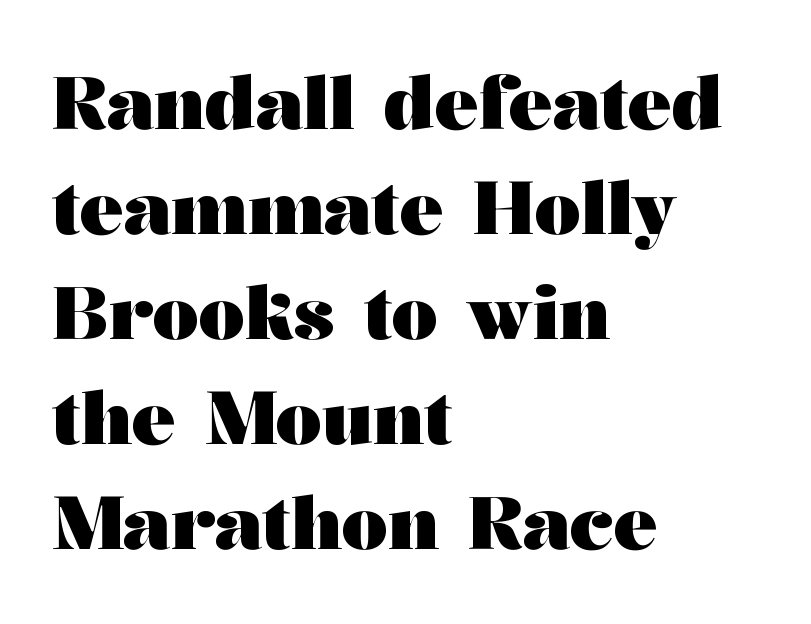
Q: Is the text bold? A: Yes.
Q: Is the text italic (slanted)? A: No, it is upright.
Q: Is the typeface a serif or a sans-serif typeface? A: Serif.
Q: Is the text underlined? A: No.
Q: How is the paragraph aligned? A: Left-aligned.
Q: Is the spacing between letters normal or unusually wide? A: Normal.
Q: Is the spacing between lines tight, normal or loose? A: Normal.
Q: Width (condensed, normal, or wide)? A: Wide.
Q: Stroke contrast? A: Medium.
Q: x-height? A: Medium.
Q: Monospaced? A: No.
